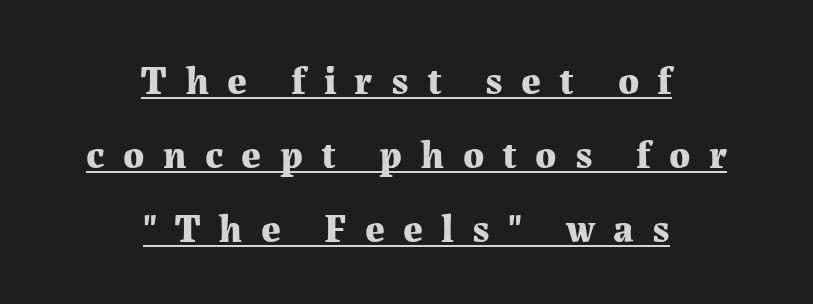
{"serif": "yes", "italic": "no", "bold": "yes", "weight": "bold", "width": "normal", "stroke_contrast": "medium", "x_height": "medium", "monospaced": "no", "underline": "yes", "align": "center", "line_spacing": "loose", "line_spacing_ratio": 1.9, "letter_spacing": "wide", "letter_spacing_em": 0.47, "glyph_px": 39}
